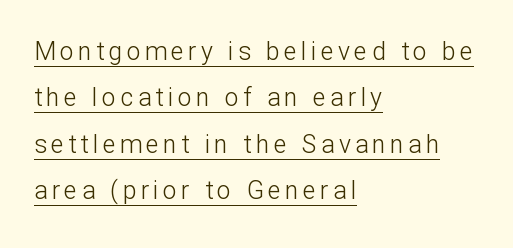
Do the letters lean? They stand straight. Like a heading marked for emphasis, these lines bear an underscore. The rendering anchors every line to the left-hand side. Ink coverage per letter is moderate at most.
